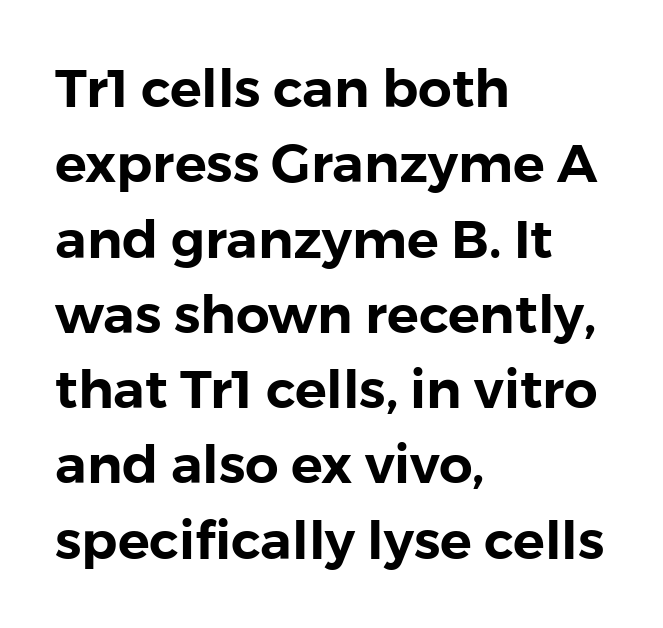
A typesetter would mark this as roman, not italic. Glyph-to-glyph distance matches everyday printed text. Caption: multi-line text, flush left, ragged right. A typesetter would call this proportional, since set widths differ per character.
